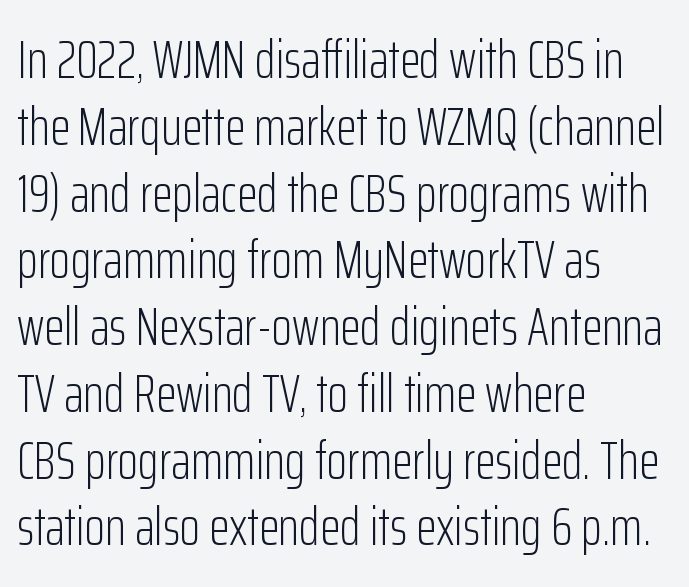
Q: Is the text bold? A: No.
Q: Is the text italic (slanted)? A: No, it is upright.
Q: Is the typeface a serif or a sans-serif typeface? A: Sans-serif.
Q: Is the text underlined? A: No.
Q: How is the paragraph aligned? A: Left-aligned.
Q: Is the spacing between letters normal or unusually wide? A: Normal.
Q: Is the spacing between lines tight, normal or loose? A: Normal.
Q: Width (condensed, normal, or wide)? A: Condensed.
Q: Stroke contrast? A: Low.
Q: x-height? A: Medium.
Q: Monospaced? A: No.
